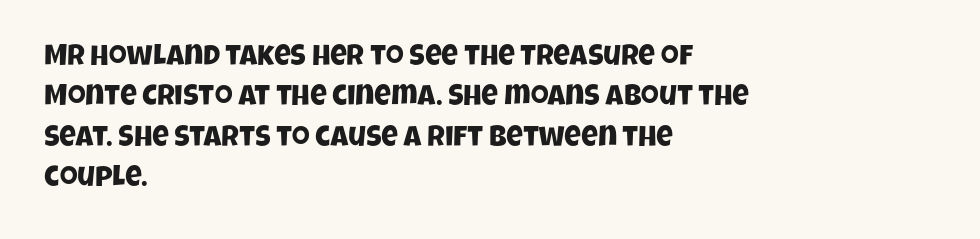
The image shows 29 px condensed sans-serif type; set left-aligned, normal line spacing (1.39x), normal letter spacing, not underlined; low stroke contrast and a large x-height.
